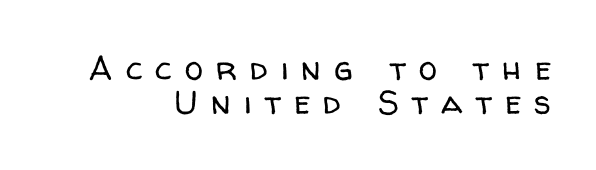
Q: Is the text bold? A: No.
Q: Is the text italic (slanted)? A: No, it is upright.
Q: Is the typeface a serif or a sans-serif typeface? A: Sans-serif.
Q: Is the text underlined? A: No.
Q: How is the paragraph aligned? A: Right-aligned.
Q: Is the spacing between letters normal or unusually wide? A: Unusually wide.
Q: Is the spacing between lines tight, normal or loose? A: Tight.
Q: Width (condensed, normal, or wide)? A: Normal.
Q: Stroke contrast? A: Low.
Q: x-height? A: Medium.
Q: Monospaced? A: No.
